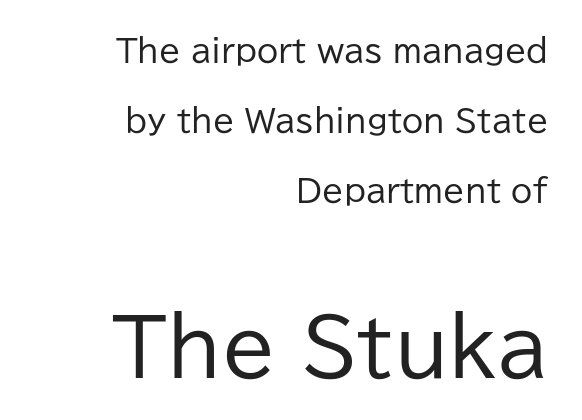
The image shows 78 px regular-weight sans-serif type, upright; set right-aligned, loose line spacing (2.26x), normal letter spacing, not underlined; the second (bottom) block is 2.52x larger; low stroke contrast and a medium x-height.
